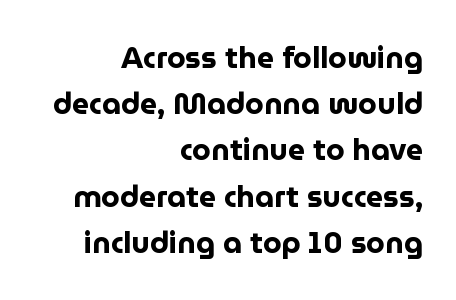
{"serif": "no", "italic": "no", "bold": "yes", "weight": "bold", "width": "normal", "stroke_contrast": "low", "x_height": "medium", "monospaced": "no", "underline": "no", "align": "right", "line_spacing": "normal", "line_spacing_ratio": 1.54, "letter_spacing": "normal", "letter_spacing_em": 0.0, "glyph_px": 30}
